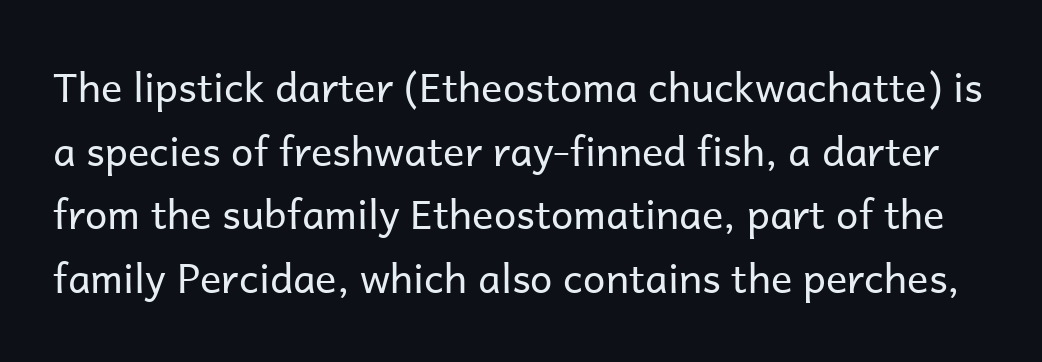
{"serif": "no", "italic": "no", "bold": "no", "weight": "regular", "width": "normal", "stroke_contrast": "low", "x_height": "medium", "monospaced": "no", "underline": "no", "line_spacing": "normal", "line_spacing_ratio": 1.59, "letter_spacing": "normal", "letter_spacing_em": 0.0, "glyph_px": 40}
